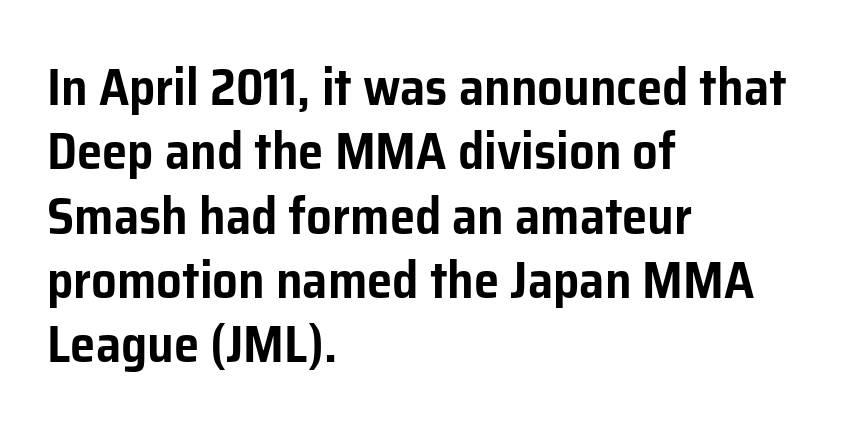
The image shows 51 px sans-serif type, upright; set left-aligned, normal line spacing (1.26x), normal letter spacing, not underlined; low stroke contrast and a medium x-height.
